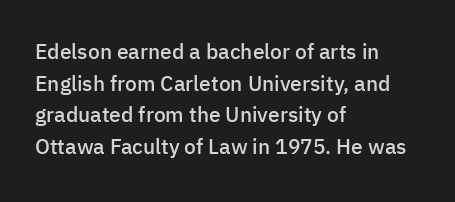
{"italic": "no", "bold": "semi", "underline": "no", "align": "left", "line_spacing": "normal", "line_spacing_ratio": 1.51, "letter_spacing": "normal", "letter_spacing_em": 0.0, "glyph_px": 21}
